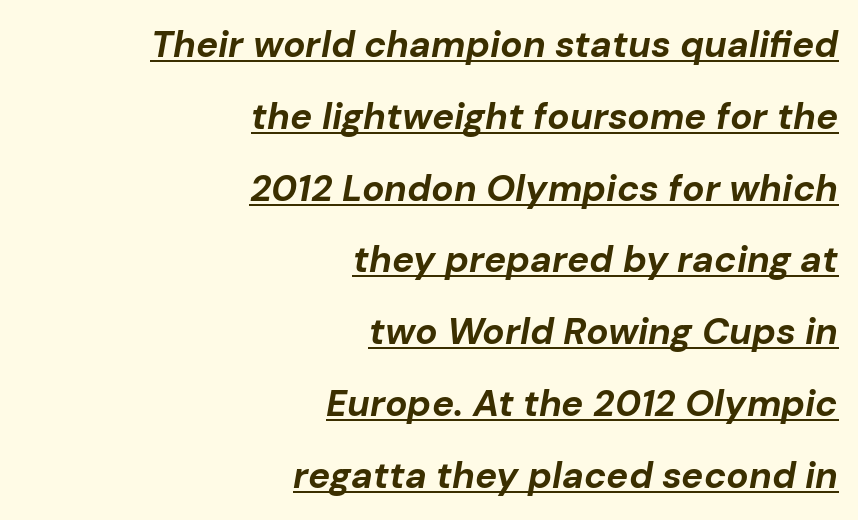
{"italic": "yes", "lean": "right", "slant_degrees": 10, "bold": "yes", "weight": "bold", "width": "normal", "stroke_contrast": "low", "x_height": "medium", "monospaced": "no", "underline": "yes", "align": "right", "line_spacing": "loose", "line_spacing_ratio": 1.94, "letter_spacing": "normal", "letter_spacing_em": 0.0, "glyph_px": 37}
